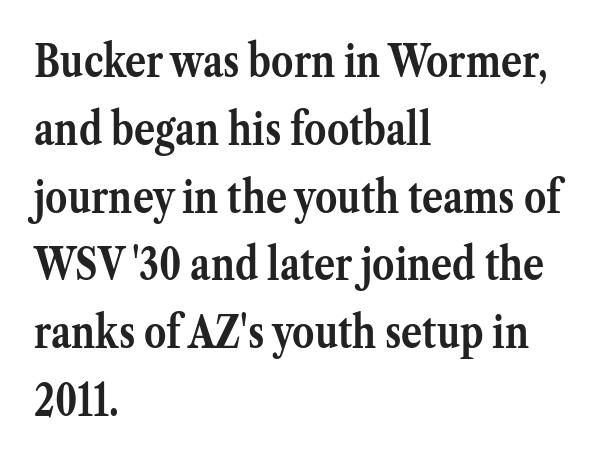
{"serif": "yes", "italic": "no", "bold": "yes", "weight": "semibold", "width": "normal", "stroke_contrast": "medium", "x_height": "medium", "monospaced": "no", "underline": "no", "align": "left", "line_spacing": "normal", "line_spacing_ratio": 1.54, "letter_spacing": "normal", "letter_spacing_em": 0.0, "glyph_px": 44}
